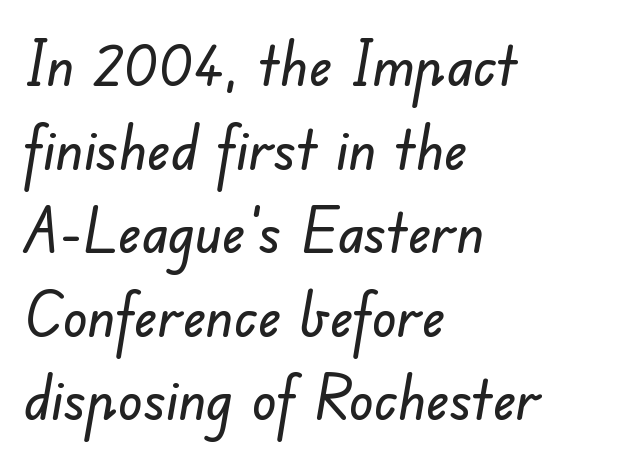
The image shows 61 px sans-serif type; set left-aligned, normal line spacing (1.37x), normal letter spacing, not underlined; low stroke contrast and a small x-height.
